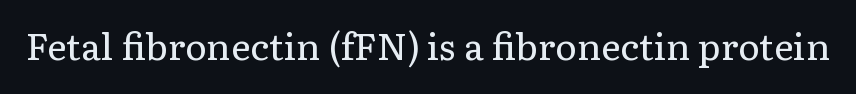
A typesetter would call this zero additional tracking. No chunkiness to these letters — they're not bold. Ordinary non-slanted type is in use. Type style note: has serifs.
